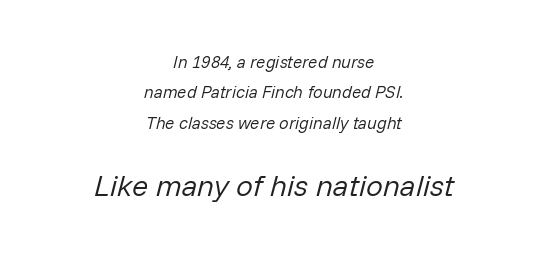
The image shows 30 px regular-weight type, italic (leaning right); set centered, line spacing 1.79x, normal letter spacing, not underlined; the second (bottom) block is 1.76x larger; low stroke contrast and a medium x-height.
